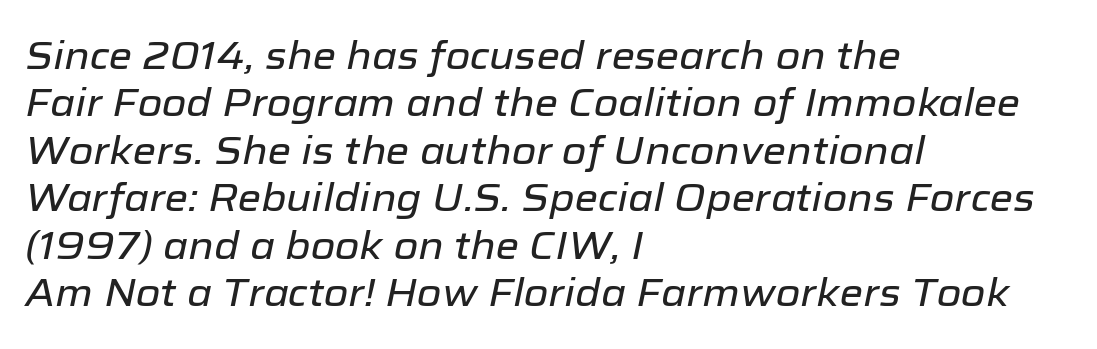
Q: Is the text italic (slanted)? A: Yes, it leans right by about 12 degrees.
Q: Is the text underlined? A: No.
Q: How is the paragraph aligned? A: Left-aligned.
Q: Is the spacing between letters normal or unusually wide? A: Normal.
Q: Is the spacing between lines tight, normal or loose? A: Normal.
Q: Width (condensed, normal, or wide)? A: Normal.
Q: Stroke contrast? A: Low.
Q: x-height? A: Medium.
Q: Monospaced? A: No.
